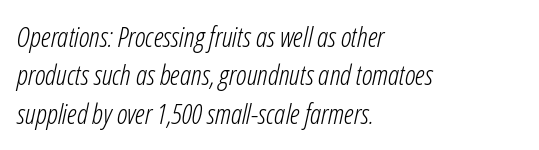
{"italic": "yes", "lean": "right", "slant_degrees": 12, "bold": "no", "weight": "light", "width": "condensed", "stroke_contrast": "low", "x_height": "medium", "monospaced": "no", "underline": "no", "align": "left", "line_spacing": "normal", "line_spacing_ratio": 1.37, "letter_spacing": "normal", "letter_spacing_em": 0.0, "glyph_px": 28}
